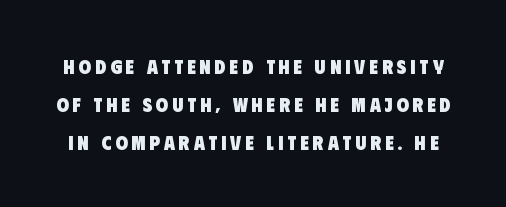
{"bold": "yes", "underline": "no", "line_spacing": "loose", "line_spacing_ratio": 1.9, "letter_spacing": "wide", "letter_spacing_em": 0.2, "glyph_px": 20}
